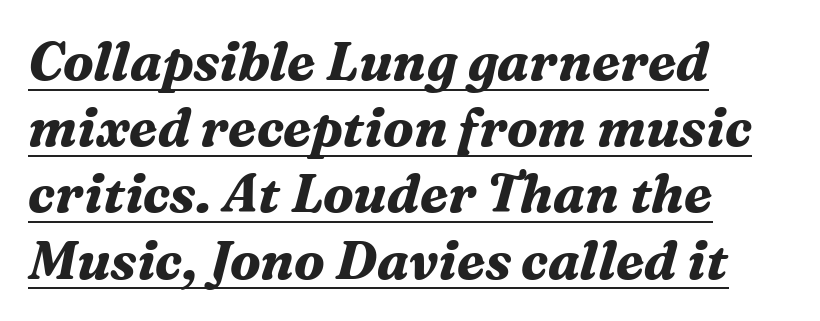
{"serif": "yes", "italic": "yes", "lean": "right", "slant_degrees": 16, "bold": "yes", "weight": "bold", "width": "normal", "stroke_contrast": "medium", "x_height": "medium", "monospaced": "no", "underline": "yes", "align": "left", "line_spacing": "normal", "line_spacing_ratio": 1.25, "letter_spacing": "normal", "letter_spacing_em": 0.0, "glyph_px": 53}
